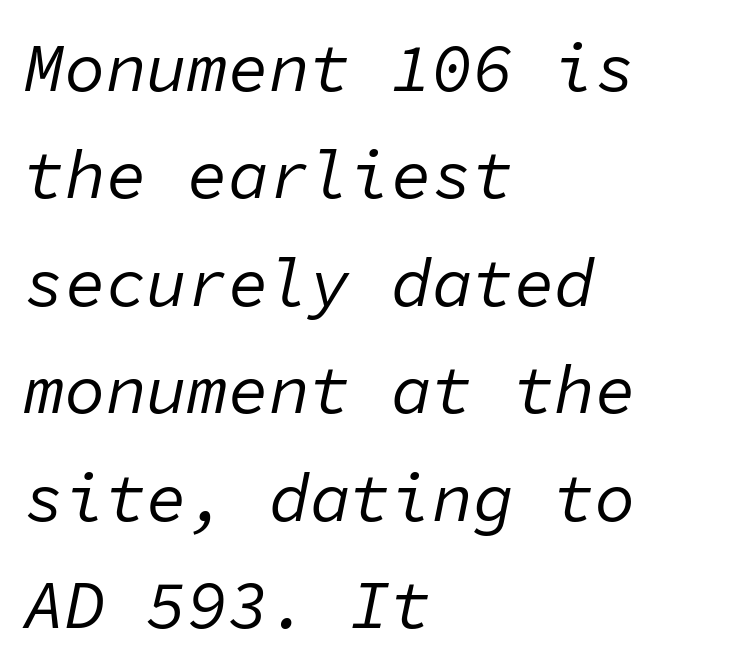
The image shows 68 px regular-weight type, italic (leaning right), monospaced; set left-aligned, normal line spacing (1.58x), normal letter spacing, not underlined; low stroke contrast and a medium x-height.
